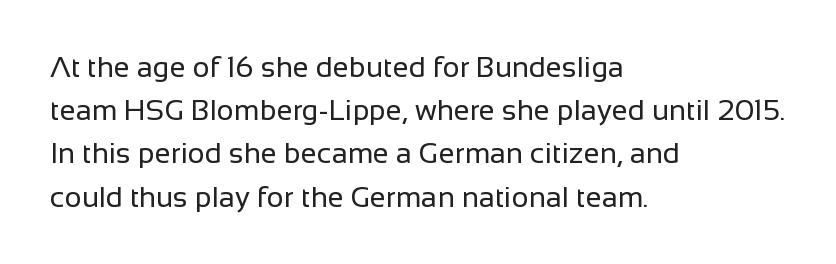
The image shows 29 px regular-weight sans-serif type, upright; set left-aligned, normal line spacing (1.49x), normal letter spacing, not underlined; low stroke contrast and a medium x-height.
